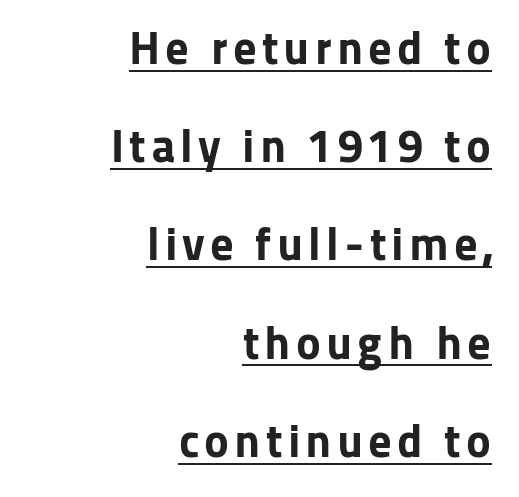
Q: Is the text bold? A: Yes.
Q: Is the text italic (slanted)? A: No, it is upright.
Q: Is the typeface a serif or a sans-serif typeface? A: Sans-serif.
Q: Is the text underlined? A: Yes.
Q: How is the paragraph aligned? A: Right-aligned.
Q: Is the spacing between lines tight, normal or loose? A: Loose.
Q: Width (condensed, normal, or wide)? A: Normal.
Q: Stroke contrast? A: Low.
Q: x-height? A: Medium.
Q: Monospaced? A: No.
